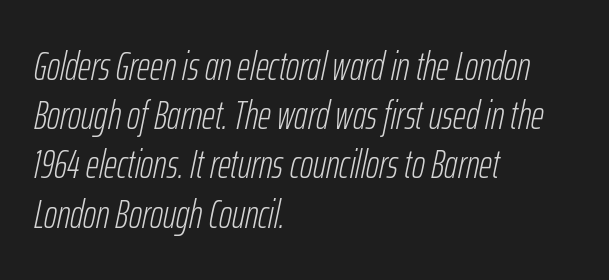
Q: Is the text bold? A: No.
Q: Is the text italic (slanted)? A: Yes, it leans right by about 12 degrees.
Q: Is the text underlined? A: No.
Q: How is the paragraph aligned? A: Left-aligned.
Q: Is the spacing between letters normal or unusually wide? A: Normal.
Q: Width (condensed, normal, or wide)? A: Condensed.
Q: Stroke contrast? A: Low.
Q: x-height? A: Medium.
Q: Monospaced? A: No.
